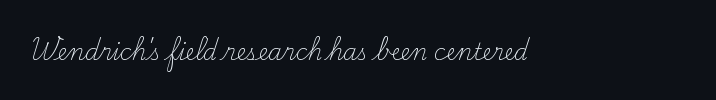
The space directly below the letters is spotless. The line texture is even and compact thanks to regular tracking. These glyphs show unthickened strokes, regular width or finer.
